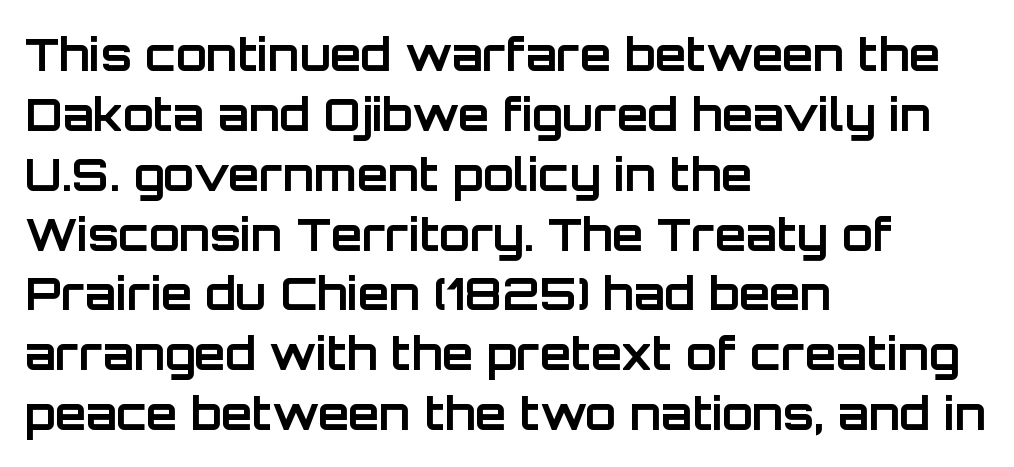
Q: Is the text bold? A: Yes.
Q: Is the text italic (slanted)? A: No, it is upright.
Q: Is the typeface a serif or a sans-serif typeface? A: Sans-serif.
Q: Is the text underlined? A: No.
Q: How is the paragraph aligned? A: Left-aligned.
Q: Is the spacing between letters normal or unusually wide? A: Normal.
Q: Is the spacing between lines tight, normal or loose? A: Normal.
Q: Width (condensed, normal, or wide)? A: Normal.
Q: Stroke contrast? A: Low.
Q: x-height? A: Large.
Q: Monospaced? A: No.
